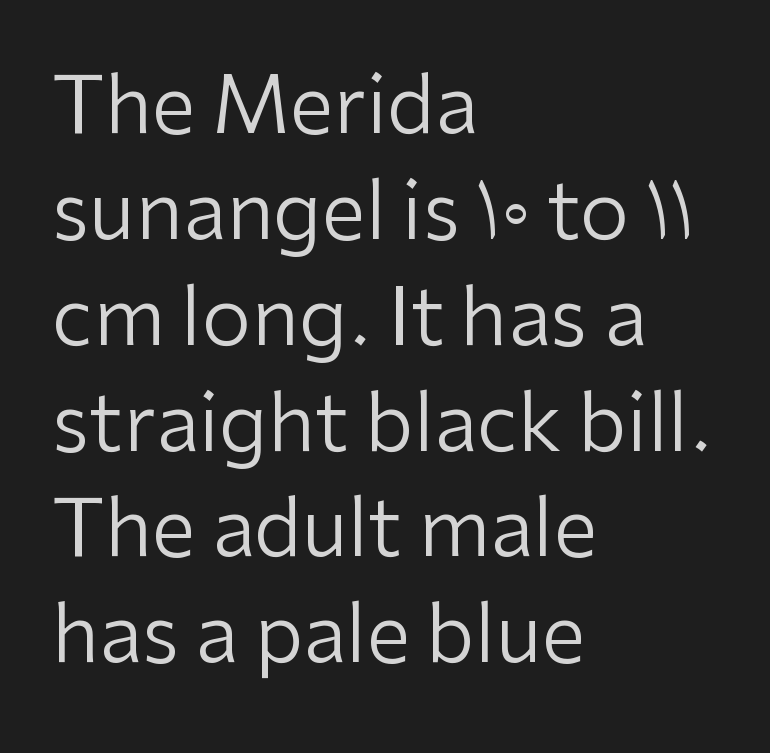
Q: Is the text bold? A: No.
Q: Is the text italic (slanted)? A: No, it is upright.
Q: Is the typeface a serif or a sans-serif typeface? A: Sans-serif.
Q: Is the text underlined? A: No.
Q: How is the paragraph aligned? A: Left-aligned.
Q: Is the spacing between letters normal or unusually wide? A: Normal.
Q: Is the spacing between lines tight, normal or loose? A: Normal.
Q: Width (condensed, normal, or wide)? A: Normal.
Q: Stroke contrast? A: Low.
Q: x-height? A: Medium.
Q: Monospaced? A: No.
